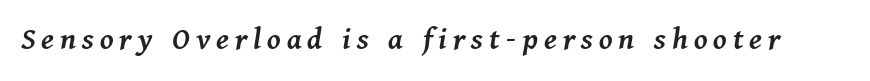
The image shows 33 px semibold type, italic (leaning right); set not underlined; medium stroke contrast and a medium x-height.
